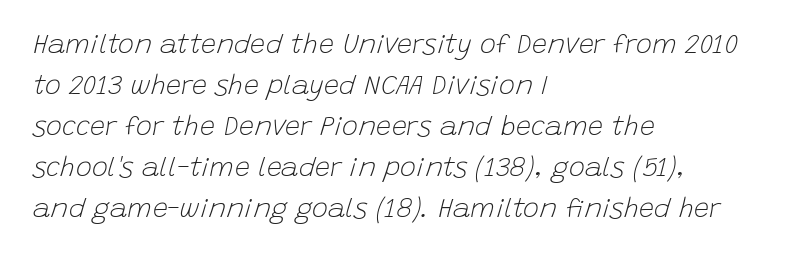
The image shows 27 px text type, italic (leaning right); set left-aligned, normal line spacing (1.52x), normal letter spacing, not underlined.
